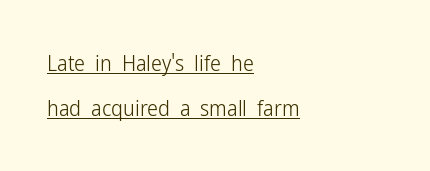
Q: Is the text bold? A: No.
Q: Is the text italic (slanted)? A: No, it is upright.
Q: Is the text underlined? A: Yes.
Q: How is the paragraph aligned? A: Left-aligned.
Q: Is the spacing between letters normal or unusually wide? A: Normal.
Q: Is the spacing between lines tight, normal or loose? A: Loose.
